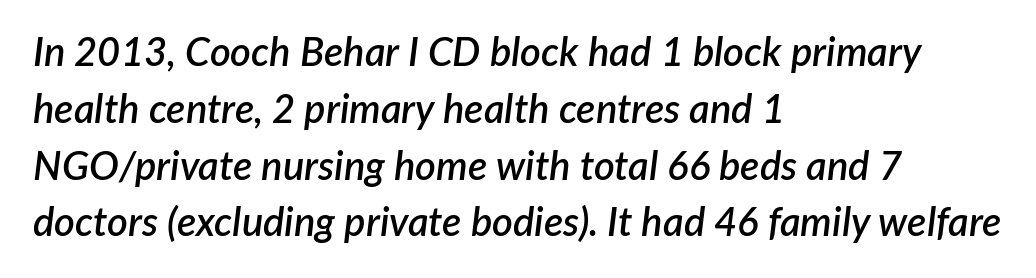
Tall strokes in this sample are angled rather than plumb. Characters follow at the spacing the type designer built in. Rule under the text: the space is simply empty. Note the varied advance widths — an 'i' is clearly narrower than an 'm'.
